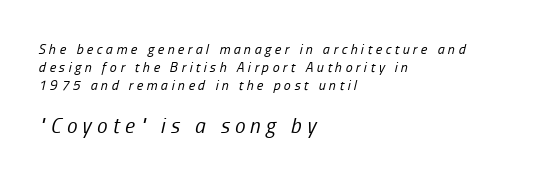
Q: Is the text bold? A: No.
Q: Is the text italic (slanted)? A: Yes, it leans right by about 13 degrees.
Q: Is the text underlined? A: No.
Q: How is the paragraph aligned? A: Left-aligned.
Q: Is the spacing between letters normal or unusually wide? A: Unusually wide.
Q: Is the spacing between lines tight, normal or loose? A: Normal.
Q: Which block of text is set in a larger size, the first (top) or the second (bottom)? A: The second (bottom) one.
